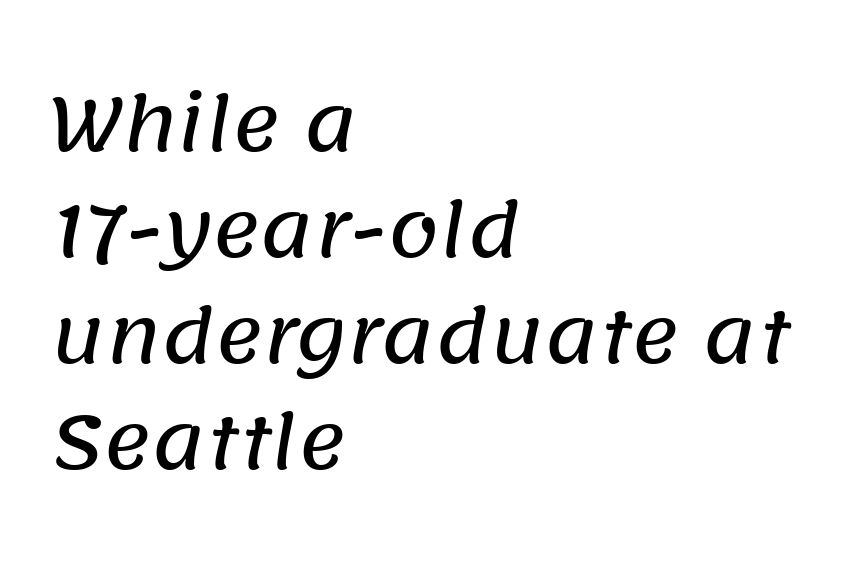
{"serif": "no", "width": "normal", "stroke_contrast": "low", "x_height": "large", "monospaced": "no", "underline": "no", "align": "left", "line_spacing": "normal", "line_spacing_ratio": 1.45, "letter_spacing": "normal", "letter_spacing_em": 0.0, "glyph_px": 73}
